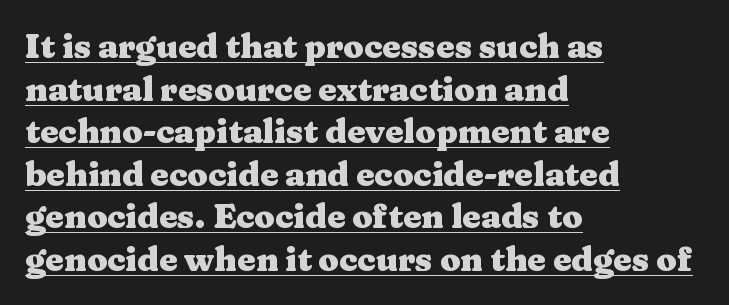
{"serif": "yes", "italic": "no", "bold": "yes", "weight": "heavy", "width": "wide", "stroke_contrast": "medium", "x_height": "medium", "monospaced": "no", "underline": "yes", "align": "left", "line_spacing": "normal", "line_spacing_ratio": 1.29, "letter_spacing": "normal", "letter_spacing_em": 0.0, "glyph_px": 33}
